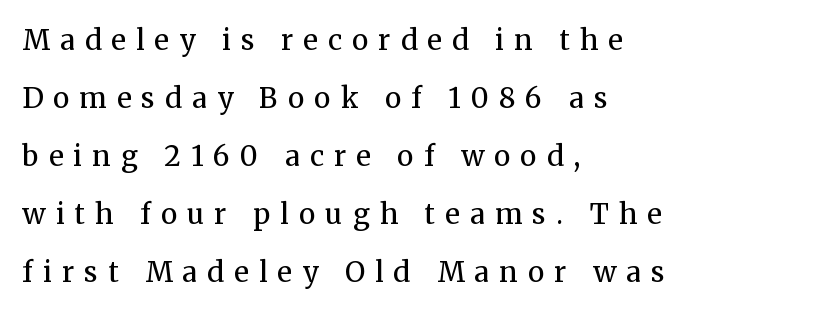
A bare baseline throughout the passage. Upright lettering throughout. Interline gaps are noticeably wide in this sample. Weight: in the light-to-regular range. Loose tracking; the words dissolve into strings of separated letters. Line beginnings align vertically; line endings do not.
